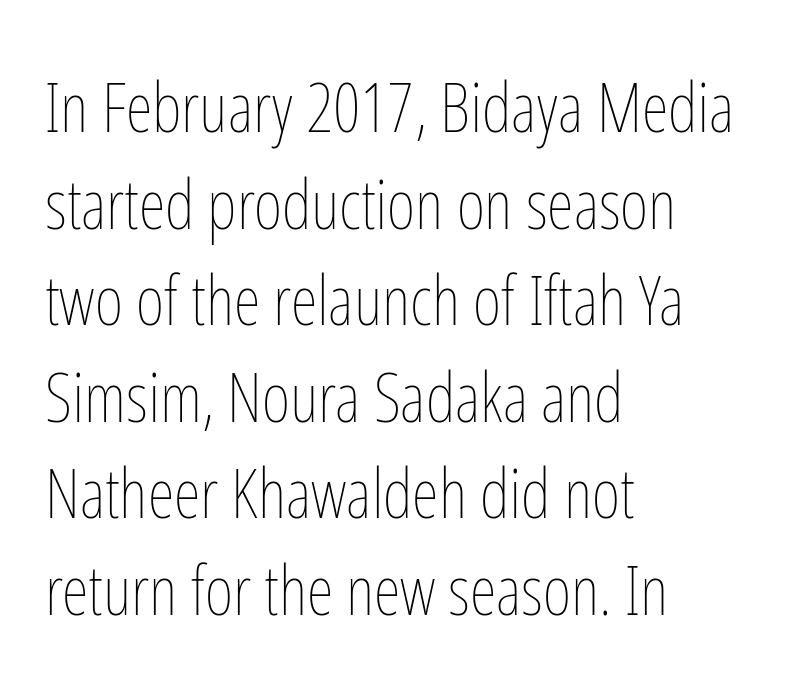
Q: Is the text bold? A: No.
Q: Is the text italic (slanted)? A: No, it is upright.
Q: Is the text underlined? A: No.
Q: How is the paragraph aligned? A: Left-aligned.
Q: Is the spacing between letters normal or unusually wide? A: Normal.
Q: Is the spacing between lines tight, normal or loose? A: Normal.
Q: Width (condensed, normal, or wide)? A: Condensed.
Q: Stroke contrast? A: Low.
Q: x-height? A: Medium.
Q: Monospaced? A: No.
